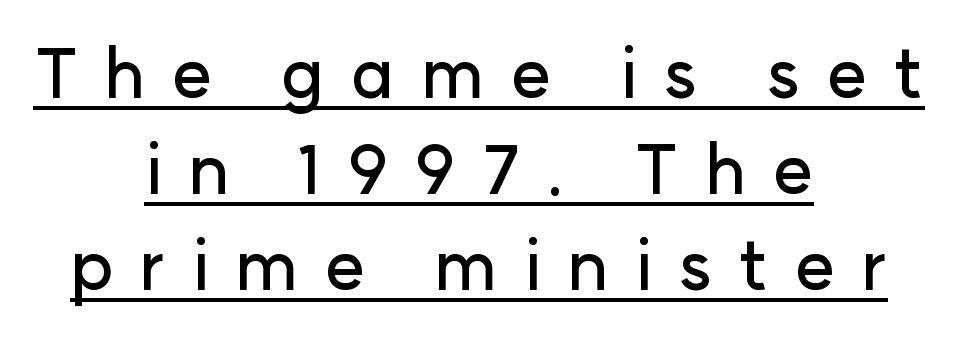
Compared with a flush-left layout, this one balances lines on the center instead. The lettering holds an erect, upright posture throughout. Letterform terminals end flat and unadorned throughout the passage. Summary of vertical rhythm: regular, with standard interline spacing.
